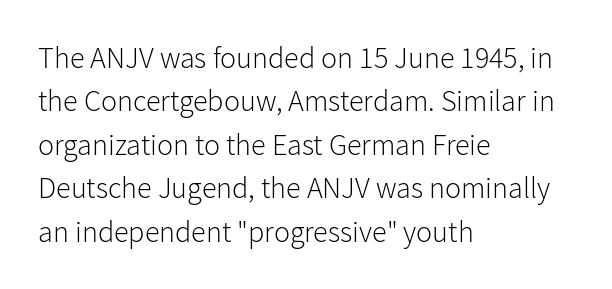
{"serif": "no", "italic": "no", "bold": "no", "weight": "light", "width": "normal", "stroke_contrast": "low", "x_height": "medium", "monospaced": "no", "underline": "no", "align": "left", "line_spacing": "normal", "line_spacing_ratio": 1.45, "letter_spacing": "normal", "letter_spacing_em": 0.0, "glyph_px": 30}
